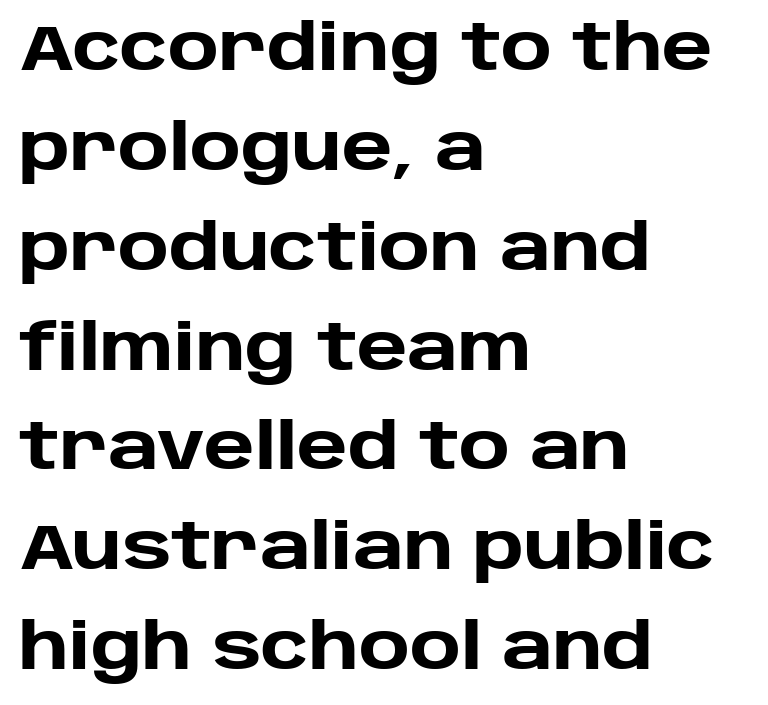
Italic? Not at all — the glyphs are vertical. Type without underlining. These lines are composed in type without serifs. Tracking value appears to be zero — textbook default spacing. Is the block centered? No — it sits flush against the left margin.
